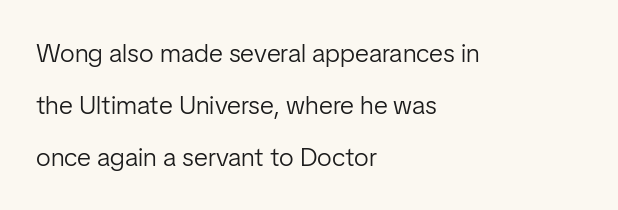
Letters rest on an invisible, unmarked baseline. Successive baselines arrive slowly, with a big drop between each. The typesetter chose a ragged-right arrangement here. This sample uses plain, unmodified letter spacing.
